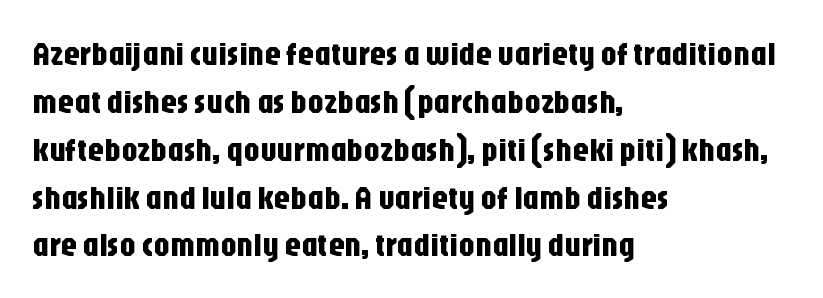
{"serif": "no", "italic": "no", "width": "condensed", "stroke_contrast": "low", "x_height": "large", "monospaced": "no", "underline": "no", "align": "left", "line_spacing": "normal", "line_spacing_ratio": 1.45, "letter_spacing": "normal", "letter_spacing_em": 0.0, "glyph_px": 33}
